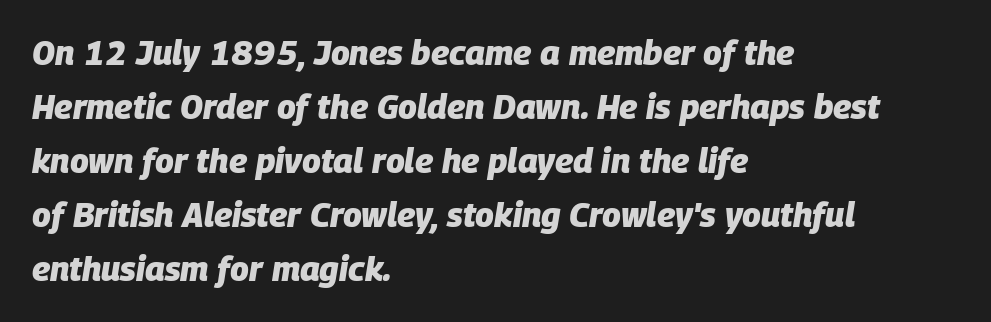
The image shows 34 px heavy type, italic (leaning right); set left-aligned, normal line spacing (1.59x), normal letter spacing, not underlined; low stroke contrast and a large x-height.
